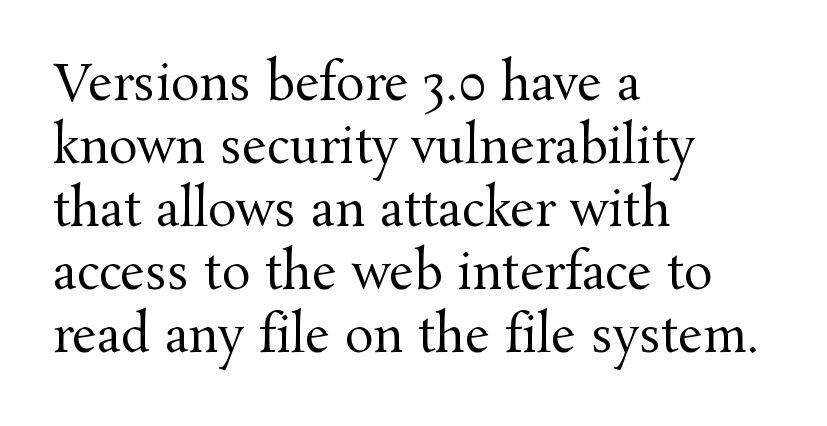
{"serif": "yes", "italic": "no", "bold": "no", "weight": "regular", "width": "normal", "stroke_contrast": "medium", "x_height": "medium", "monospaced": "no", "underline": "no", "align": "left", "line_spacing": "normal", "line_spacing_ratio": 1.31, "letter_spacing": "normal", "letter_spacing_em": 0.0, "glyph_px": 48}
